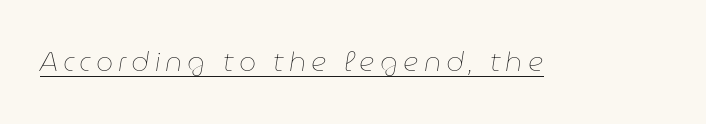
The image shows 27 px text type, italic (leaning right); set underlined.
